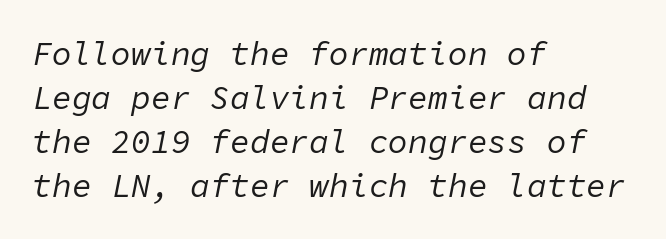
Q: Is the text bold? A: No.
Q: Is the text italic (slanted)? A: Yes, it leans right by about 11 degrees.
Q: Is the text underlined? A: No.
Q: How is the paragraph aligned? A: Left-aligned.
Q: Is the spacing between letters normal or unusually wide? A: Normal.
Q: Is the spacing between lines tight, normal or loose? A: Normal.
Q: Width (condensed, normal, or wide)? A: Normal.
Q: Stroke contrast? A: Low.
Q: x-height? A: Medium.
Q: Monospaced? A: Yes.
